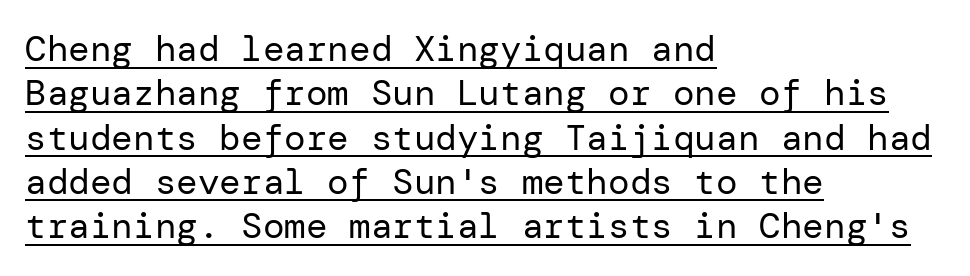
{"serif": "no", "italic": "no", "bold": "no", "weight": "regular", "width": "normal", "stroke_contrast": "low", "x_height": "medium", "underline": "yes", "align": "left", "line_spacing_ratio": 1.23, "letter_spacing": "normal", "letter_spacing_em": 0.0, "glyph_px": 36}
